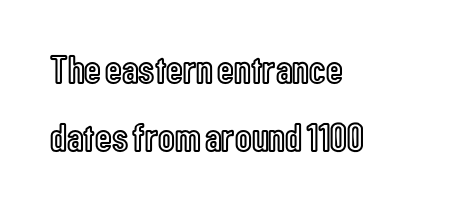
The line-height multiplier appears to be the usual default. This rendering leaves character spacing at its baseline value. Posture: straight, roman, zero tilt. Plain, unruled lines of type. Is this a fixed-width face? No — the glyphs have proportional, varying widths. Horizontal alignment here is leftward, the default for most running prose.
